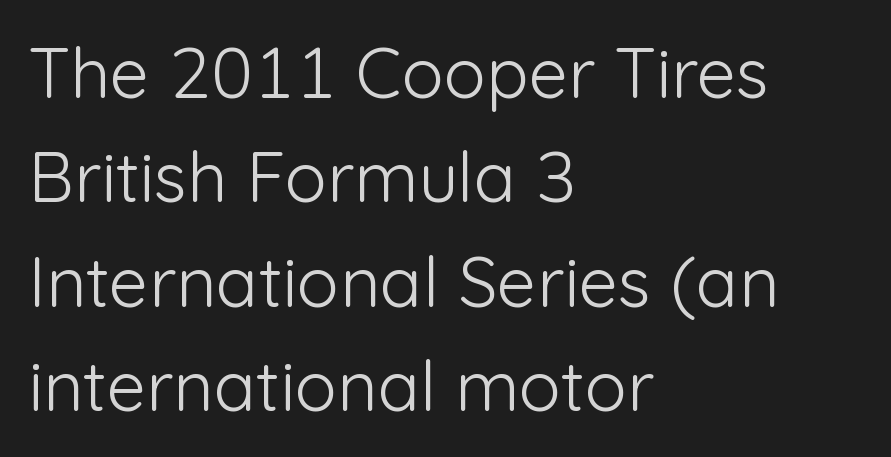
Q: Is the text bold? A: No.
Q: Is the text italic (slanted)? A: No, it is upright.
Q: Is the typeface a serif or a sans-serif typeface? A: Sans-serif.
Q: Is the text underlined? A: No.
Q: How is the paragraph aligned? A: Left-aligned.
Q: Is the spacing between letters normal or unusually wide? A: Normal.
Q: Is the spacing between lines tight, normal or loose? A: Normal.
Q: Width (condensed, normal, or wide)? A: Normal.
Q: Stroke contrast? A: Low.
Q: x-height? A: Medium.
Q: Monospaced? A: No.
